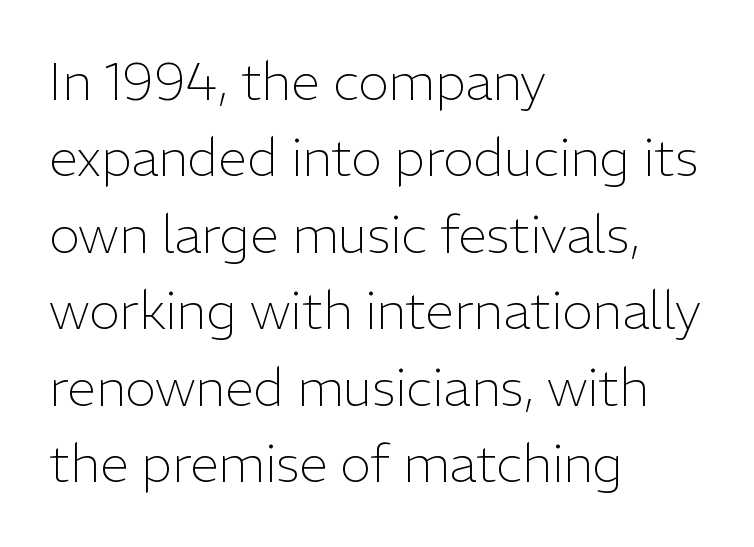
The image shows 52 px light sans-serif type, upright; set left-aligned, normal line spacing (1.47x), normal letter spacing, not underlined; low stroke contrast and a medium x-height.
